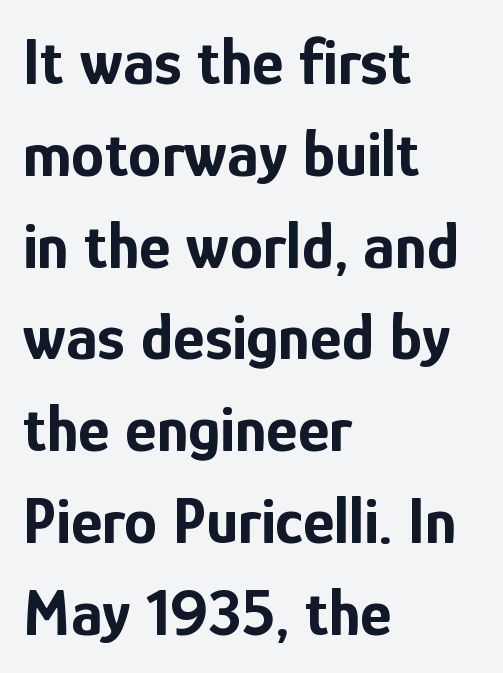
Q: Is the text bold? A: Yes.
Q: Is the text italic (slanted)? A: No, it is upright.
Q: Is the typeface a serif or a sans-serif typeface? A: Sans-serif.
Q: Is the text underlined? A: No.
Q: How is the paragraph aligned? A: Left-aligned.
Q: Is the spacing between letters normal or unusually wide? A: Normal.
Q: Is the spacing between lines tight, normal or loose? A: Normal.
Q: Width (condensed, normal, or wide)? A: Condensed.
Q: Stroke contrast? A: Low.
Q: x-height? A: Medium.
Q: Monospaced? A: No.
